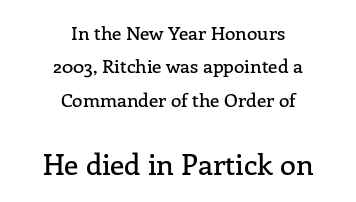
The text block is weighted toward neither margin, spreading evenly from the middle. Think of a printed novel: that variable character pitch is what you see here. The axis of the letterforms is exactly vertical. The gaps between neighbouring characters are ordinary and unremarkable. The space beneath each line is pristine and unruled. Look at the bottom of the vertical strokes: they flare into serifs here.
